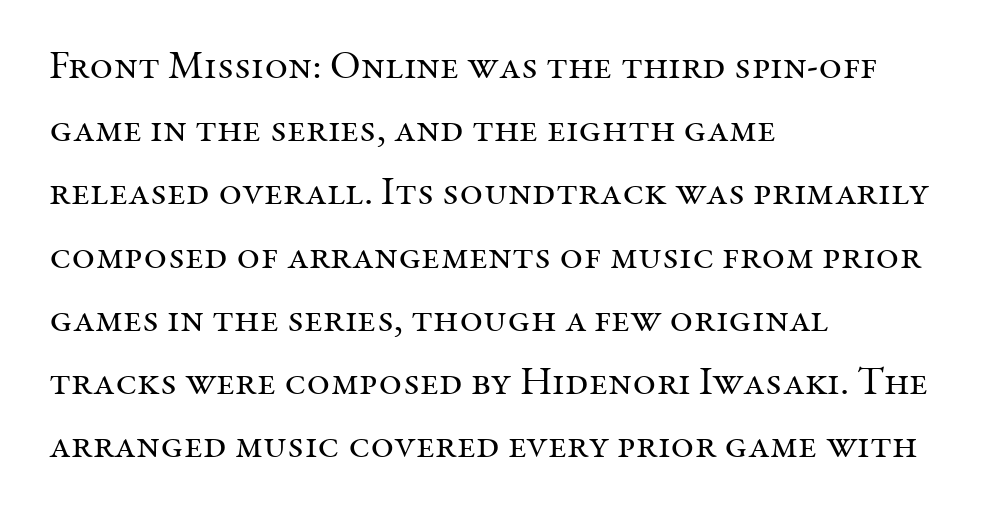
The image shows 40 px regular-weight serif type, upright; set left-aligned, normal line spacing (1.58x), normal letter spacing, not underlined; medium stroke contrast and a medium x-height.
